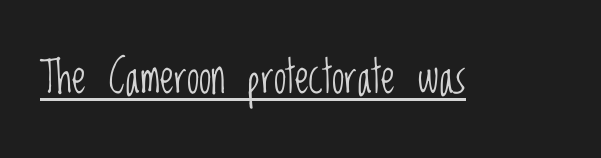
{"serif": "no", "italic": "no", "bold": "no", "weight": "light", "width": "condensed", "stroke_contrast": "low", "x_height": "large", "monospaced": "no", "underline": "yes", "letter_spacing": "normal", "letter_spacing_em": 0.0, "glyph_px": 45}
